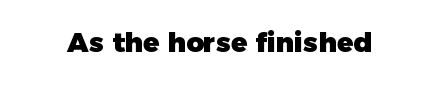
The image shows 27 px bold type; set normal letter spacing, not underlined.
